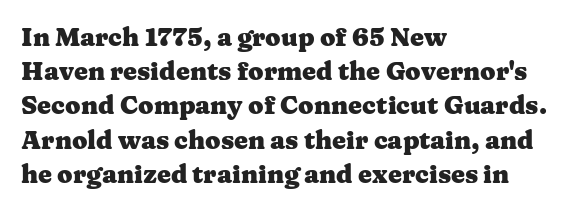
Q: Is the text bold? A: Yes.
Q: Is the text italic (slanted)? A: No, it is upright.
Q: Is the text underlined? A: No.
Q: How is the paragraph aligned? A: Left-aligned.
Q: Is the spacing between letters normal or unusually wide? A: Normal.
Q: Is the spacing between lines tight, normal or loose? A: Normal.
